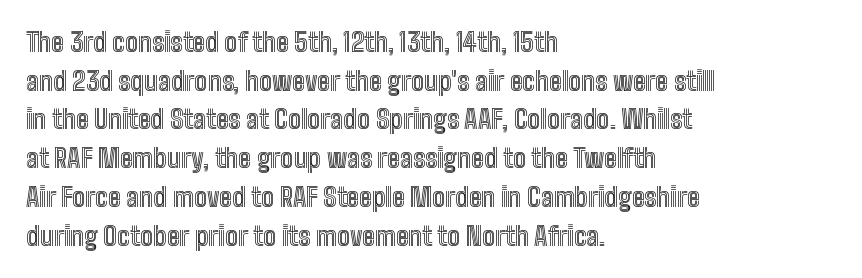
Q: Is the text italic (slanted)? A: No, it is upright.
Q: Is the text underlined? A: No.
Q: How is the paragraph aligned? A: Left-aligned.
Q: Is the spacing between letters normal or unusually wide? A: Normal.
Q: Is the spacing between lines tight, normal or loose? A: Normal.
